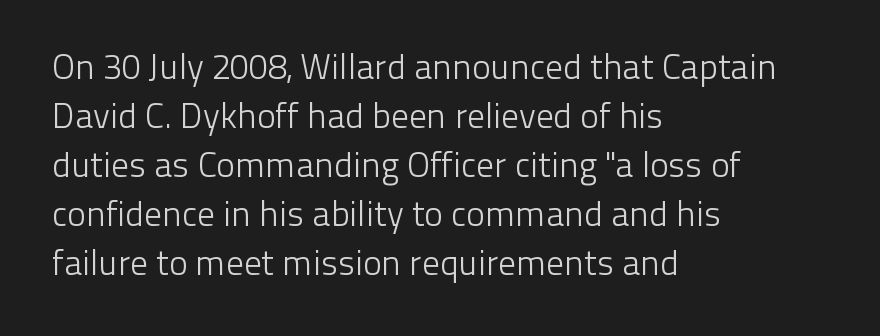
Plain, unruled lines of type. Weight class: somewhere from thin through regular. A typesetter would call this leading conventional body-copy spacing. The rendering shows plain stroke endings on the letterforms — a sans-serif design.
